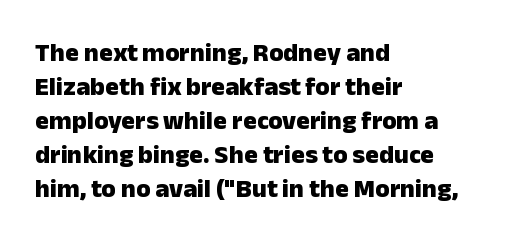
Typeset ragged right — the left edge is the straight one. Words float on clear page, feet unadorned. Vertically, the passage feels balanced, rows spaced as you'd expect. This sample uses plain, unmodified letter spacing. Summary of weight: heavy, a full bold. Characters remain perfectly vertical along every line.
